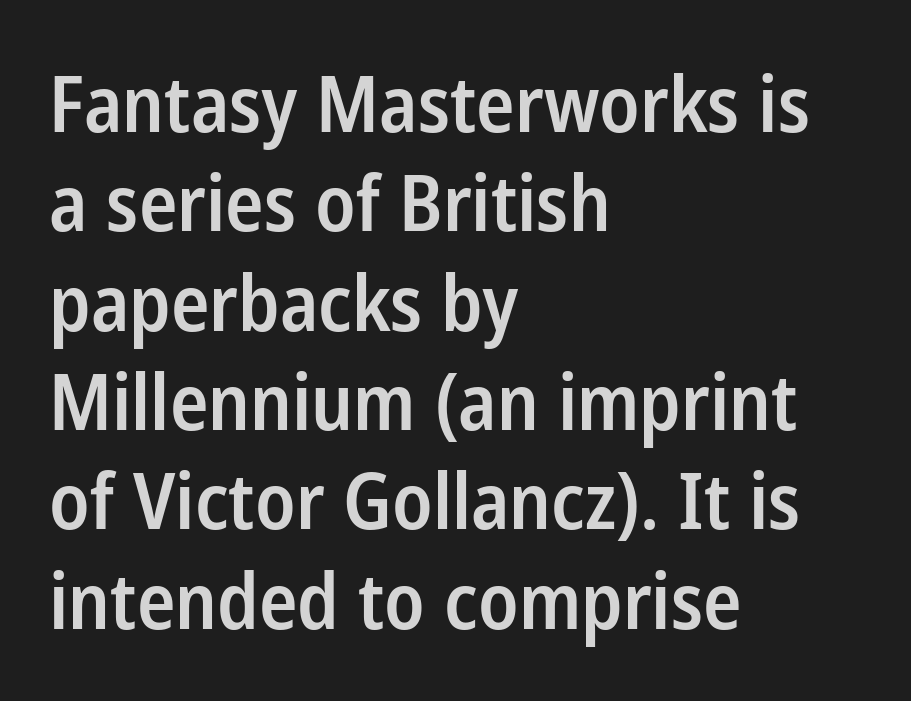
{"serif": "no", "italic": "no", "bold": "semi", "weight": "semibold", "width": "condensed", "stroke_contrast": "low", "x_height": "medium", "monospaced": "no", "underline": "no", "align": "left", "line_spacing": "normal", "line_spacing_ratio": 1.29, "letter_spacing": "normal", "letter_spacing_em": 0.0, "glyph_px": 77}
